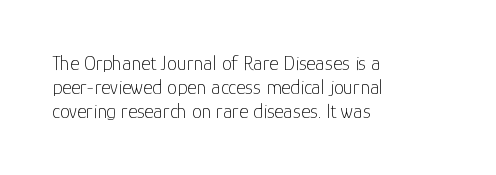
{"italic": "no", "bold": "no", "underline": "no", "align": "left", "line_spacing_ratio": 1.2, "letter_spacing": "normal", "letter_spacing_em": 0.0, "glyph_px": 20}
